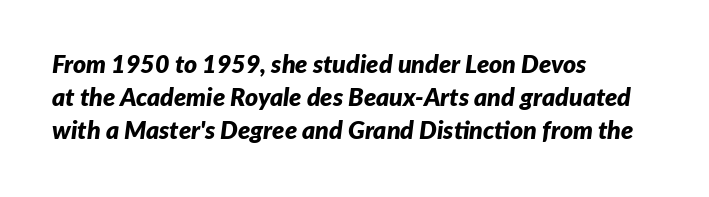
The designer left line spacing at the default. Teacher's note: observe the even left margin — that is flush-left alignment. The rendering applies a slant to the glyphs. The rendering uses a bold face; every stroke is thick and dark.
